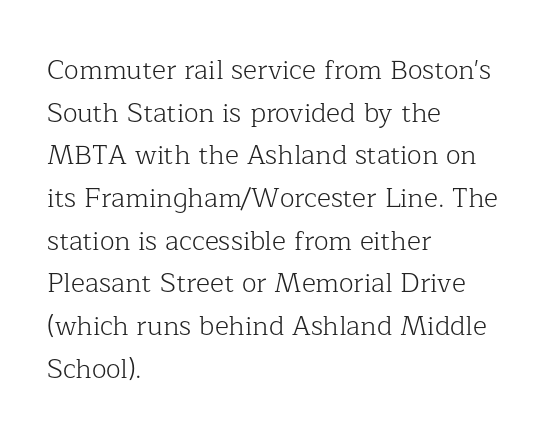
The ragged edge is on the right, which tells us the setting is flush left. Vertical strokes here are truly vertical. Heaviness? Minimal to ordinary, like unemphasized prose. Lines of text with bare space underneath.
